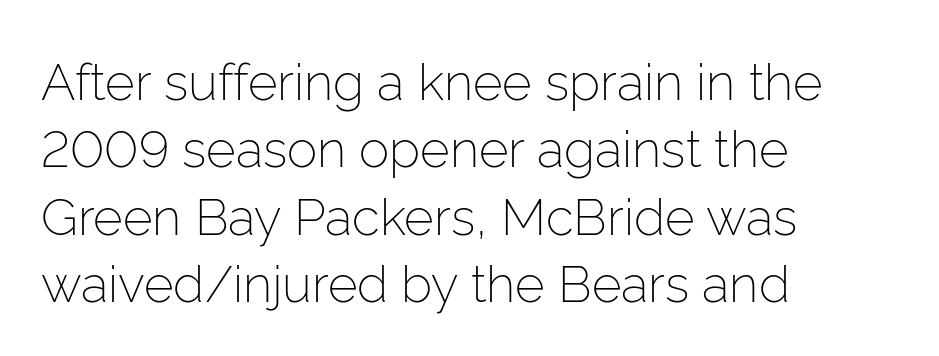
The rendering uses natural spacing where letterforms have individual widths. Decoration check: the copy has no underline. Every stem runs plumb, perpendicular to the baseline. In terms of letterspacing, this is plain default setting. Regarding serifs, this sample does without them. Honestly, the row spacing looks completely unremarkable.
